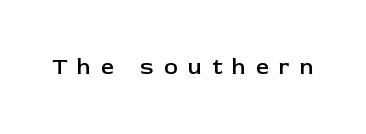
Q: Is the text bold? A: Semi-bold.
Q: Is the text italic (slanted)? A: No, it is upright.
Q: Is the text underlined? A: No.
Q: Is the spacing between letters normal or unusually wide? A: Unusually wide.
